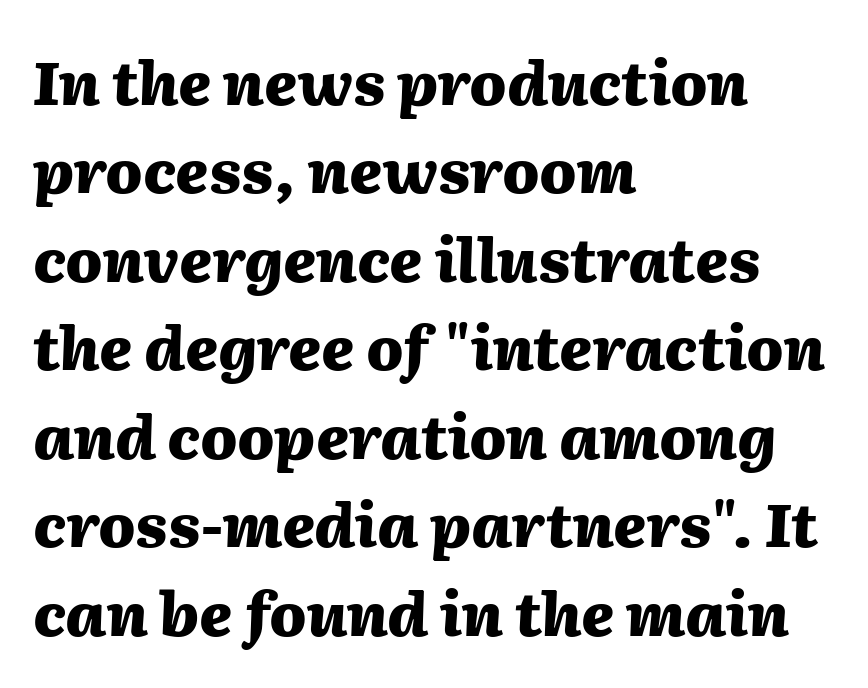
Q: Is the text bold? A: Yes.
Q: Is the text italic (slanted)? A: Yes, it leans right by about 2 degrees.
Q: Is the text underlined? A: No.
Q: How is the paragraph aligned? A: Left-aligned.
Q: Is the spacing between letters normal or unusually wide? A: Normal.
Q: Is the spacing between lines tight, normal or loose? A: Normal.
Q: Width (condensed, normal, or wide)? A: Normal.
Q: Stroke contrast? A: Medium.
Q: x-height? A: Medium.
Q: Monospaced? A: No.
